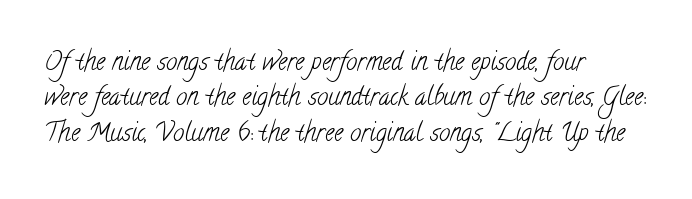
The image shows 25 px text type; set left-aligned, normal line spacing (1.42x), normal letter spacing, not underlined.
